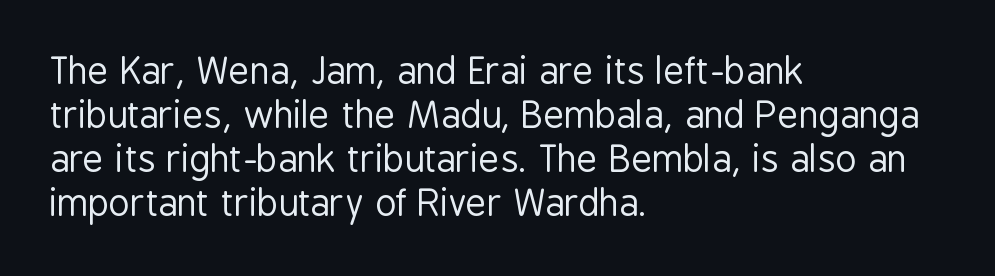
Does extra space separate the letters? No, they use regular spacing. This is not heavy type; no bold has been used. Compared with a centered layout, this one pins lines to the left instead. If you drew a line through each stem, it would be perfectly vertical. Rule under the text: the space is simply empty. This rendering employs a face without finishing strokes, i.e., a sans-serif.
